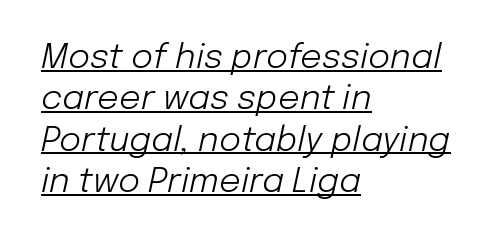
Q: Is the text bold? A: No.
Q: Is the text italic (slanted)? A: Yes, it leans right by about 12 degrees.
Q: Is the text underlined? A: Yes.
Q: How is the paragraph aligned? A: Left-aligned.
Q: Is the spacing between letters normal or unusually wide? A: Normal.
Q: Width (condensed, normal, or wide)? A: Normal.
Q: Stroke contrast? A: Low.
Q: x-height? A: Medium.
Q: Monospaced? A: No.
